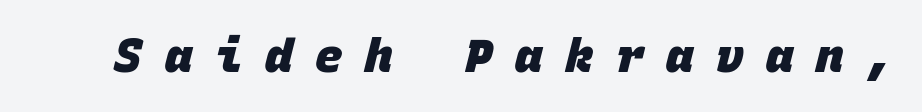
{"serif": "no", "bold": "yes", "weight": "heavy", "width": "normal", "stroke_contrast": "low", "x_height": "large", "monospaced": "yes", "underline": "no", "letter_spacing": "wide", "letter_spacing_em": 0.49, "glyph_px": 46}
